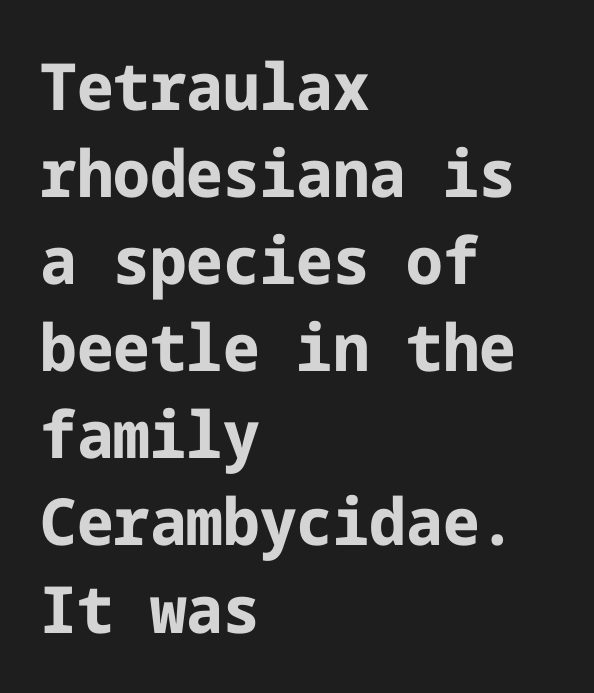
Q: Is the text bold? A: Yes.
Q: Is the text italic (slanted)? A: No, it is upright.
Q: Is the typeface a serif or a sans-serif typeface? A: Sans-serif.
Q: Is the text underlined? A: No.
Q: How is the paragraph aligned? A: Left-aligned.
Q: Is the spacing between letters normal or unusually wide? A: Normal.
Q: Is the spacing between lines tight, normal or loose? A: Normal.
Q: Width (condensed, normal, or wide)? A: Normal.
Q: Stroke contrast? A: Low.
Q: x-height? A: Medium.
